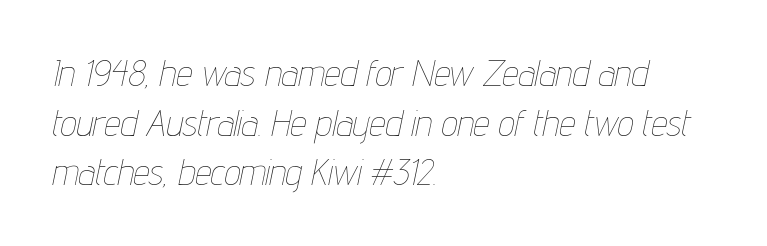
The image shows 36 px thin, condensed type, italic (leaning right); set left-aligned, normal line spacing (1.38x), normal letter spacing, not underlined; low stroke contrast and a medium x-height.
